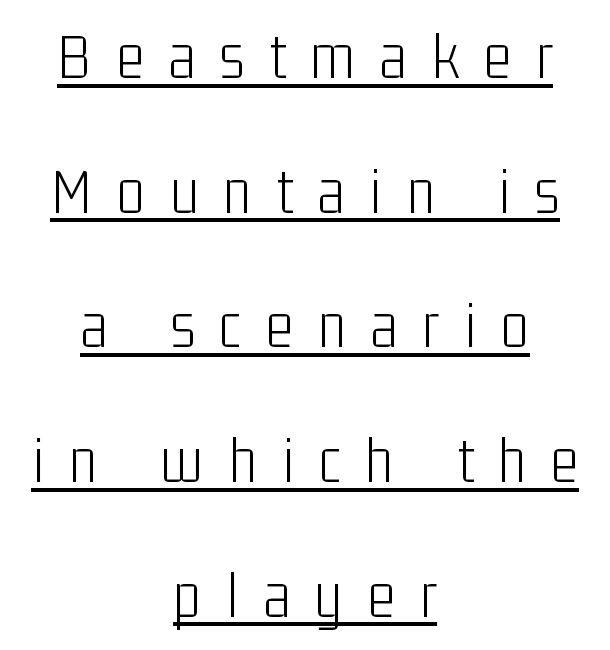
Vertical stems look standard width or narrower in stroke. Layout note: lines centered. Notice how a bar underscores the lettering throughout. These lines stand farther apart than default settings would place them. Posture: straight, roman, zero tilt. Is this a fixed-width face? No — the glyphs have proportional, varying widths.
